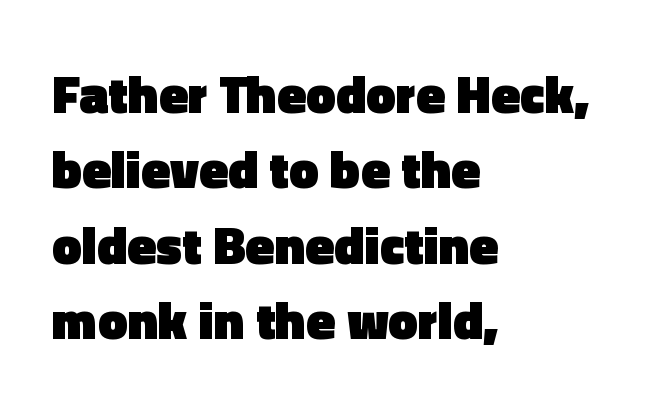
Q: Is the text bold? A: Yes.
Q: Is the text italic (slanted)? A: No, it is upright.
Q: Is the typeface a serif or a sans-serif typeface? A: Sans-serif.
Q: Is the text underlined? A: No.
Q: How is the paragraph aligned? A: Left-aligned.
Q: Is the spacing between letters normal or unusually wide? A: Normal.
Q: Is the spacing between lines tight, normal or loose? A: Normal.
Q: Width (condensed, normal, or wide)? A: Normal.
Q: x-height? A: Medium.
Q: Monospaced? A: No.
